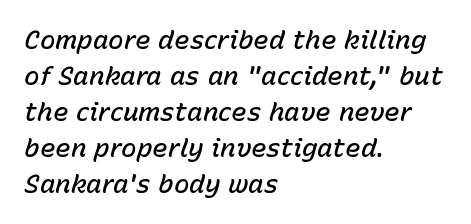
Honestly, the letter spacing is just normal — you wouldn't notice it. Looking at the ascenders, they clearly lean. Each line starts at the same left margin while the right side varies. Firm but not heavy-handed strokes: this text is semibold. Descenders hang freely into open space. Notice how descenders clear the ascenders below comfortably — that's standard leading.
